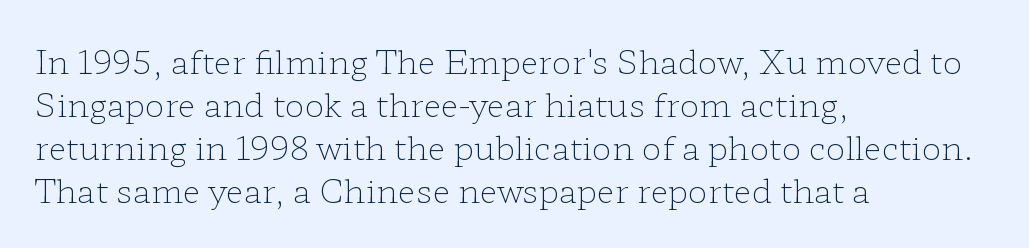
{"serif": "yes", "italic": "no", "bold": "no", "weight": "light", "width": "wide", "stroke_contrast": "low", "x_height": "medium", "monospaced": "no", "underline": "no", "align": "left", "line_spacing": "normal", "line_spacing_ratio": 1.3, "letter_spacing": "normal", "letter_spacing_em": 0.0, "glyph_px": 33}
